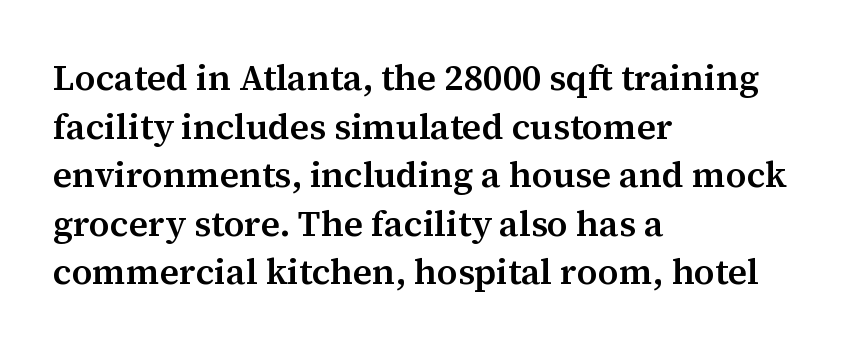
The image shows 36 px semibold serif type, upright; set left-aligned, normal line spacing (1.35x), normal letter spacing, not underlined; medium stroke contrast and a medium x-height.
